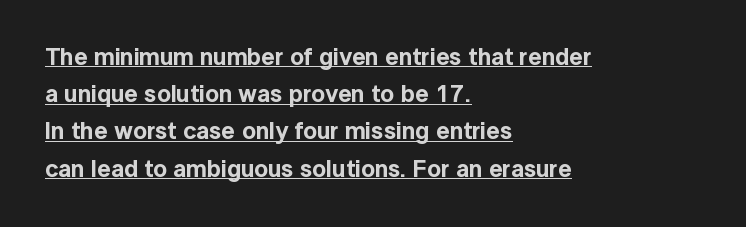
The typesetter has applied underlining to the passage shown. Every stem runs plumb, perpendicular to the baseline. The line texture is even and compact thanks to regular tracking. Line beginnings align vertically; line endings do not. Horizontal bands of white between lines are of average thickness.
